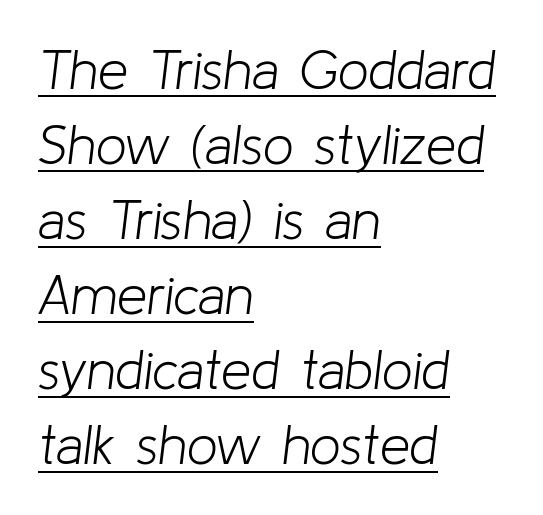
Horizontal alignment here is leftward, the default for most running prose. These lines are rendered in a variable-pitch font. A quiet, ordinary-to-light weight characterises the typeface. Each line of the rendering has a horizontal stroke beneath the glyphs. If you drew a line through each stem, it would be angled. Words appear dense and cohesive because spacing is normal.
